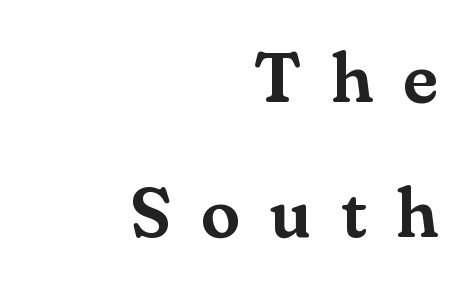
This is serif lettering, the kind often seen in printed books. Descenders are the only things crossing below the line. Proportional: the letters do not fall into vertical columns. This sample uses an upright cut, with every glyph sitting square on the baseline. Alignment: flush right. How are the letters spaced? Widely, with obvious added tracking.
